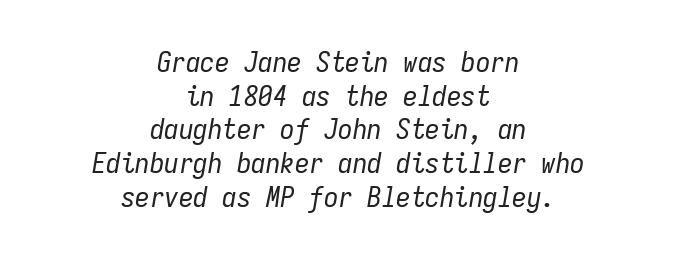
{"italic": "yes", "lean": "right", "slant_degrees": 9, "bold": "no", "weight": "regular", "width": "condensed", "stroke_contrast": "low", "x_height": "medium", "monospaced": "yes", "underline": "no", "align": "center", "line_spacing_ratio": 1.16, "letter_spacing": "normal", "letter_spacing_em": 0.0, "glyph_px": 29}
